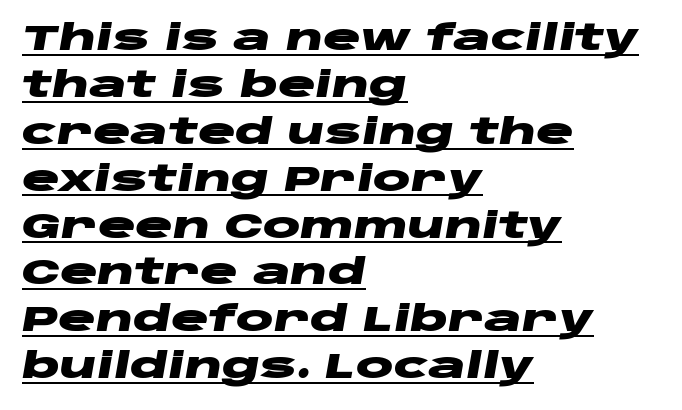
The image shows 35 px heavy, wide type, italic (leaning right); set left-aligned, normal line spacing (1.34x), normal letter spacing, underlined; low stroke contrast and a large x-height.
